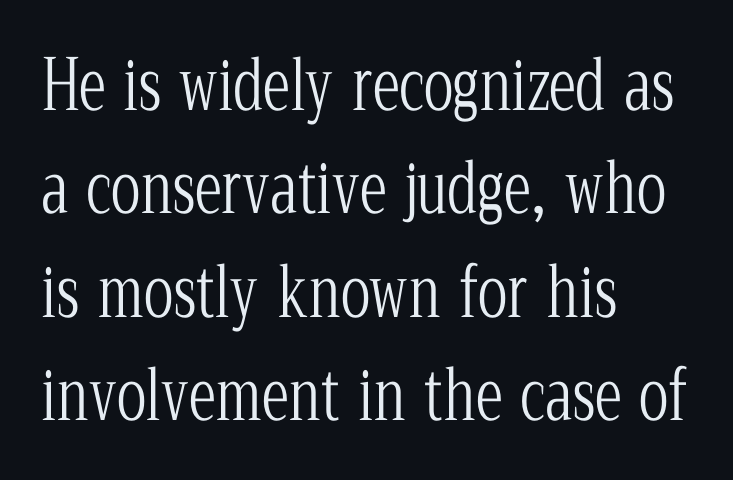
{"serif": "yes", "italic": "no", "bold": "no", "weight": "light", "width": "condensed", "stroke_contrast": "low", "x_height": "medium", "monospaced": "no", "underline": "no", "align": "left", "line_spacing": "normal", "line_spacing_ratio": 1.5, "letter_spacing": "normal", "letter_spacing_em": 0.0, "glyph_px": 69}
